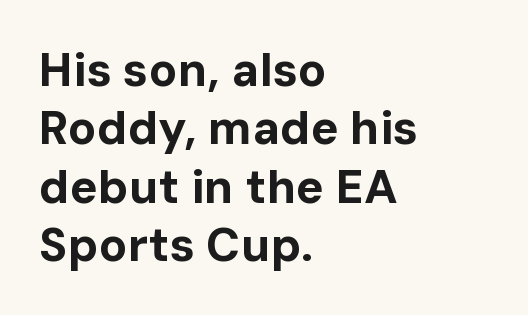
Q: Is the text bold? A: Yes.
Q: Is the text italic (slanted)? A: No, it is upright.
Q: Is the typeface a serif or a sans-serif typeface? A: Sans-serif.
Q: Is the text underlined? A: No.
Q: How is the paragraph aligned? A: Left-aligned.
Q: Is the spacing between letters normal or unusually wide? A: Normal.
Q: Width (condensed, normal, or wide)? A: Normal.
Q: Stroke contrast? A: Low.
Q: x-height? A: Medium.
Q: Monospaced? A: No.
